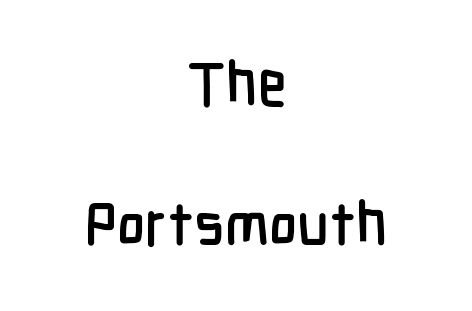
{"serif": "no", "italic": "no", "width": "condensed", "stroke_contrast": "low", "x_height": "medium", "monospaced": "no", "underline": "no", "align": "center", "line_spacing": "loose", "line_spacing_ratio": 2.34, "letter_spacing": "normal", "letter_spacing_em": 0.0, "glyph_px": 60}
